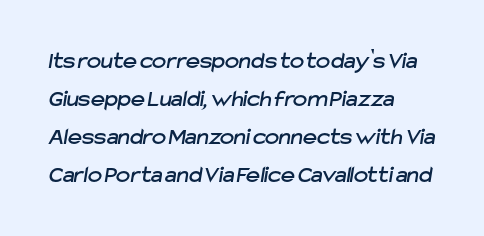
The image shows 24 px text type; set left-aligned, normal line spacing (1.59x), normal letter spacing, not underlined.
